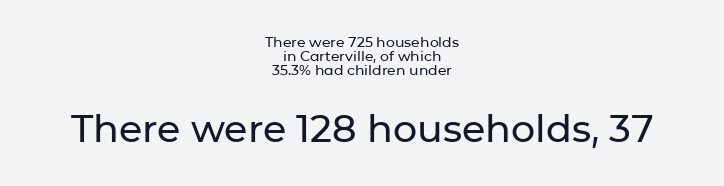
The image shows 38 px sans-serif type, upright; set centered, tight line spacing (1.0x), normal letter spacing, not underlined; the second (bottom) block is 2.71x larger; low stroke contrast and a medium x-height.
